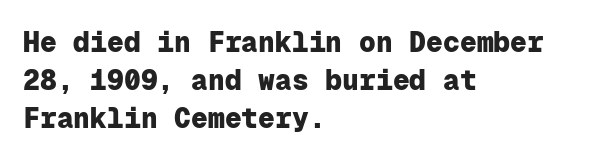
Q: Is the text bold? A: Yes.
Q: Is the text italic (slanted)? A: No, it is upright.
Q: Is the typeface a serif or a sans-serif typeface? A: Sans-serif.
Q: Is the text underlined? A: No.
Q: How is the paragraph aligned? A: Left-aligned.
Q: Is the spacing between letters normal or unusually wide? A: Normal.
Q: Is the spacing between lines tight, normal or loose? A: Normal.
Q: Width (condensed, normal, or wide)? A: Normal.
Q: Stroke contrast? A: Low.
Q: x-height? A: Medium.
Q: Monospaced? A: Yes.
